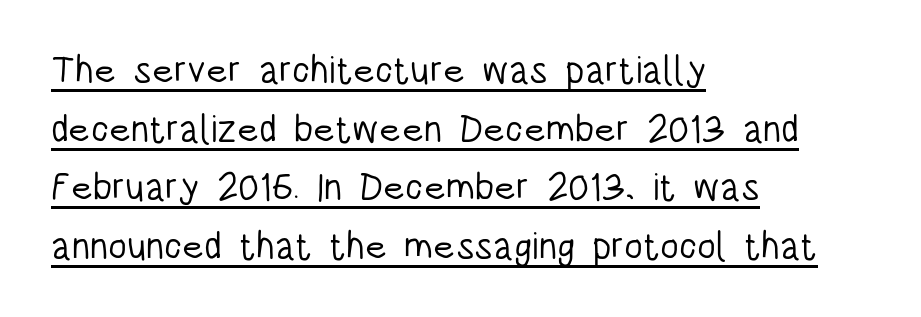
The designer went with a sans here, leaving each stem footless. These lines sit exactly where default settings would place them. Nothing unusual about the tracking: characters are spaced as the font intends. A continuous stroke trails under the words, as in a hyperlink. Bold? No — there's no thickening of the strokes. The lettering holds an erect, upright posture throughout.
